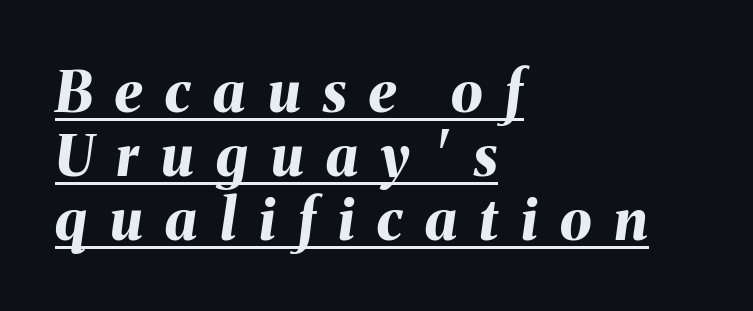
The image shows 57 px bold type, italic (leaning right); set left-aligned, tight line spacing (1.12x), unusually wide letter spacing (+0.4 em), underlined; medium stroke contrast and a medium x-height.
